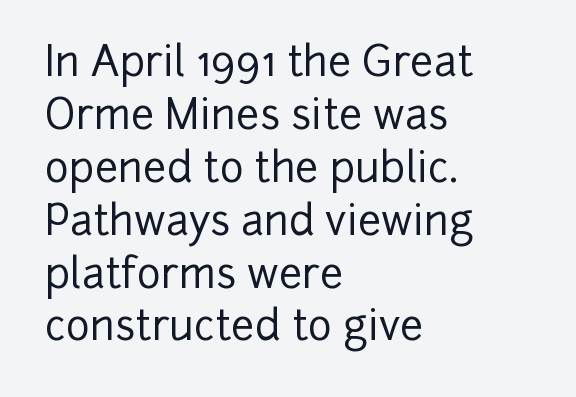
Q: Is the text italic (slanted)? A: No, it is upright.
Q: Is the typeface a serif or a sans-serif typeface? A: Sans-serif.
Q: Is the text underlined? A: No.
Q: How is the paragraph aligned? A: Left-aligned.
Q: Is the spacing between letters normal or unusually wide? A: Normal.
Q: Is the spacing between lines tight, normal or loose? A: Normal.
Q: Width (condensed, normal, or wide)? A: Normal.
Q: Stroke contrast? A: Low.
Q: x-height? A: Medium.
Q: Monospaced? A: No.
